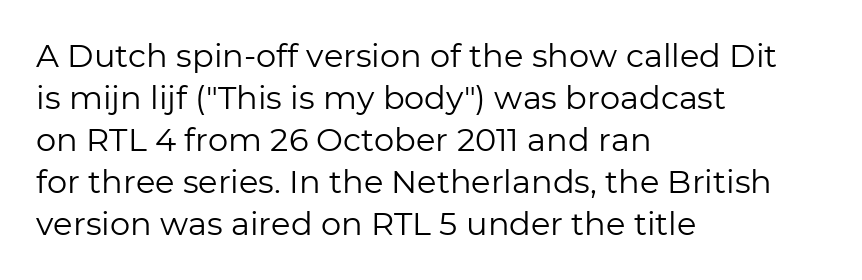
{"serif": "no", "italic": "no", "bold": "no", "weight": "regular", "width": "normal", "stroke_contrast": "low", "x_height": "medium", "monospaced": "no", "underline": "no", "align": "left", "line_spacing": "normal", "line_spacing_ratio": 1.31, "letter_spacing": "normal", "letter_spacing_em": 0.0, "glyph_px": 32}
